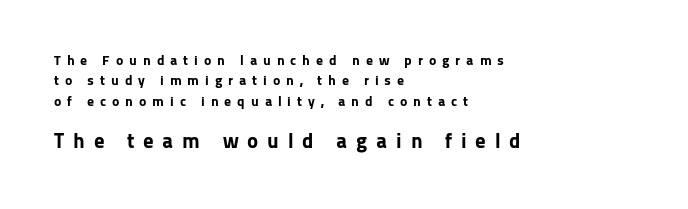
The image shows 21 px bold type, upright; set left-aligned, normal line spacing (1.46x), unusually wide letter spacing (+0.42 em), not underlined; the second (bottom) block is 1.5x larger.
